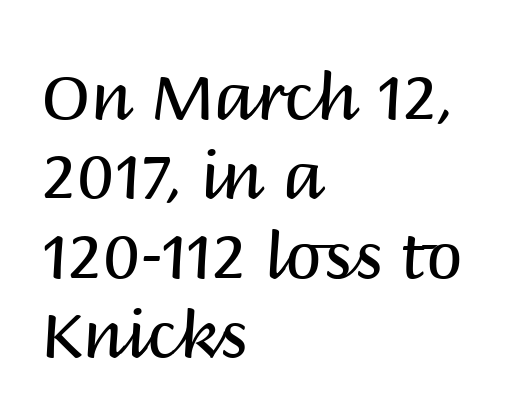
{"serif": "no", "bold": "no", "weight": "regular", "width": "normal", "stroke_contrast": "medium", "x_height": "large", "monospaced": "no", "underline": "no", "align": "left", "line_spacing_ratio": 1.22, "letter_spacing": "normal", "letter_spacing_em": 0.0, "glyph_px": 65}
